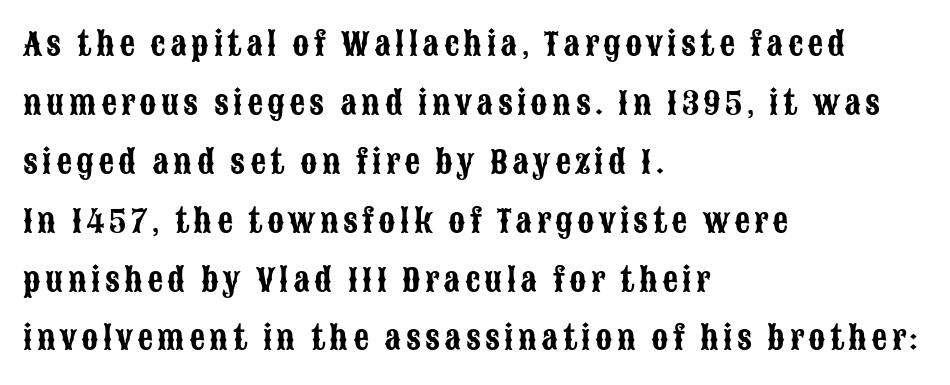
{"serif": "no", "italic": "no", "width": "condensed", "stroke_contrast": "low", "x_height": "large", "monospaced": "no", "underline": "no", "align": "left", "line_spacing": "loose", "line_spacing_ratio": 1.9, "glyph_px": 31}
